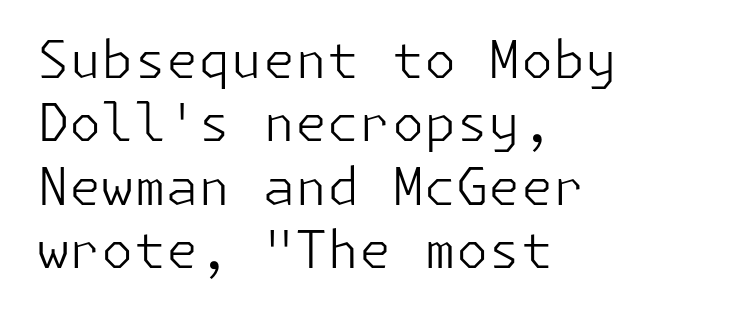
{"serif": "no", "italic": "no", "bold": "no", "weight": "light", "width": "normal", "stroke_contrast": "low", "x_height": "medium", "underline": "no", "align": "left", "line_spacing_ratio": 1.22, "letter_spacing": "normal", "letter_spacing_em": 0.0, "glyph_px": 52}
